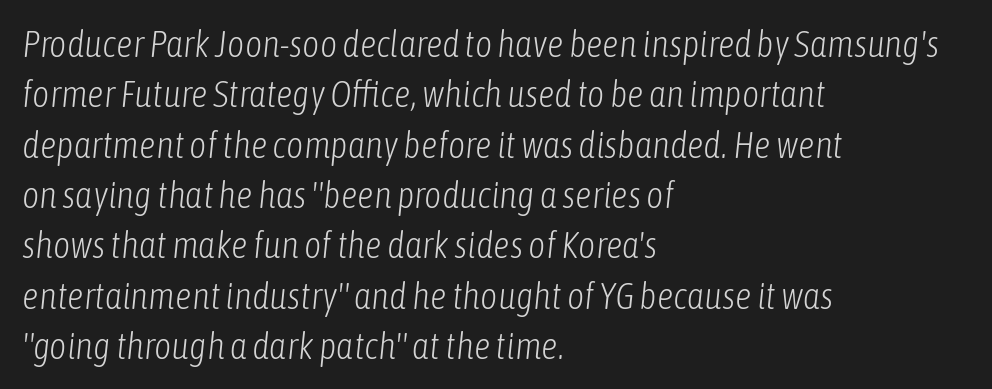
Baseline-to-baseline distance is the conventional proportion of letter height. You could not count columns in this text — the font is proportionally spaced. Is the type heavy? It reads as light-to-regular instead. Line beginnings align vertically; line endings do not. Quick note: italic.
